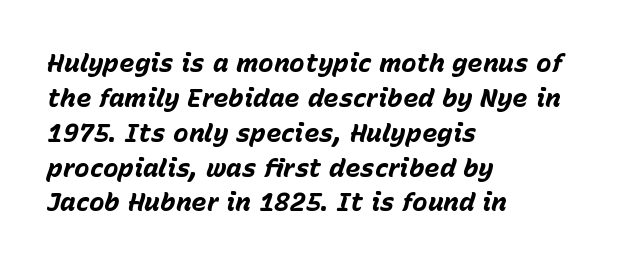
Regarding leading, the lines here are spaced in the standard way. Heft: maximum for text — a bold. The text block is weighted toward the left margin, trailing off unevenly rightward. No extra tracking has been applied to these lines. It's the slanting kind of type.
